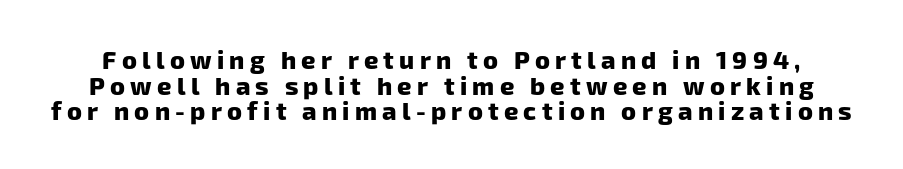
The image shows 25 px bold type; set tight line spacing (1.03x), unusually wide letter spacing (+0.21 em), not underlined.
